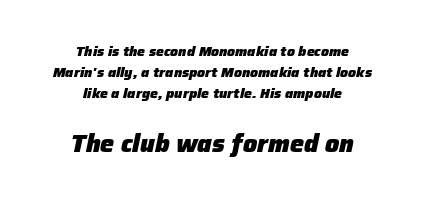
{"italic": "yes", "lean": "right", "slant_degrees": 12, "bold": "yes", "underline": "no", "align": "center", "line_spacing": "normal", "line_spacing_ratio": 1.49, "letter_spacing": "normal", "letter_spacing_em": 0.0, "larger_block": "second", "size_ratio": 1.79, "glyph_px": 25}
